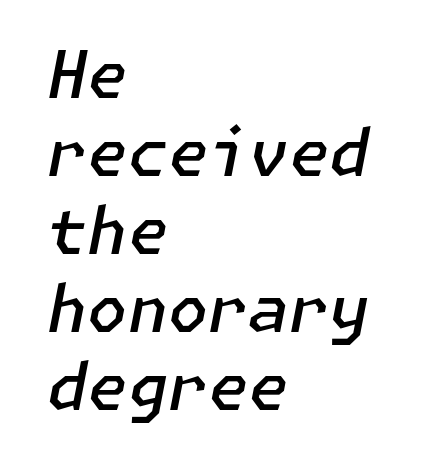
{"italic": "yes", "lean": "right", "slant_degrees": 11, "bold": "semi", "weight": "semibold", "width": "normal", "stroke_contrast": "low", "x_height": "medium", "underline": "no", "align": "left", "line_spacing_ratio": 1.2, "letter_spacing": "normal", "letter_spacing_em": 0.0, "glyph_px": 65}
